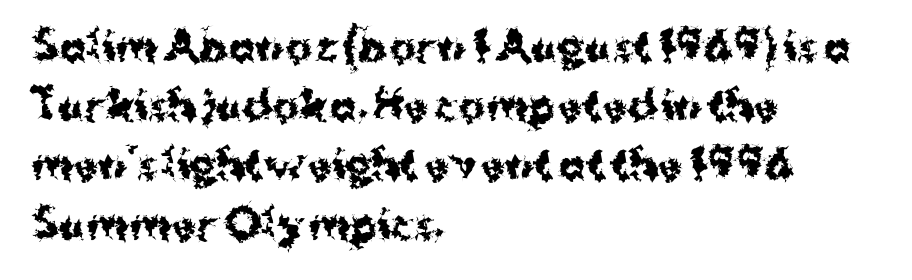
Q: Is the text bold? A: Yes.
Q: Is the text italic (slanted)? A: No, it is upright.
Q: Is the typeface a serif or a sans-serif typeface? A: Sans-serif.
Q: Is the text underlined? A: No.
Q: How is the paragraph aligned? A: Left-aligned.
Q: Is the spacing between letters normal or unusually wide? A: Normal.
Q: Is the spacing between lines tight, normal or loose? A: Normal.
Q: Width (condensed, normal, or wide)? A: Normal.
Q: Stroke contrast? A: Medium.
Q: x-height? A: Medium.
Q: Monospaced? A: No.
